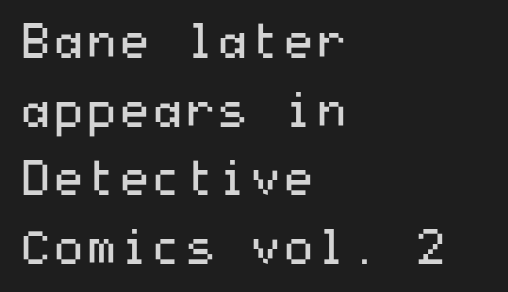
Q: Is the text bold? A: No.
Q: Is the text italic (slanted)? A: No, it is upright.
Q: Is the typeface a serif or a sans-serif typeface? A: Sans-serif.
Q: Is the text underlined? A: No.
Q: How is the paragraph aligned? A: Left-aligned.
Q: Is the spacing between letters normal or unusually wide? A: Normal.
Q: Is the spacing between lines tight, normal or loose? A: Normal.
Q: Width (condensed, normal, or wide)? A: Wide.
Q: Stroke contrast? A: Medium.
Q: x-height? A: Medium.
